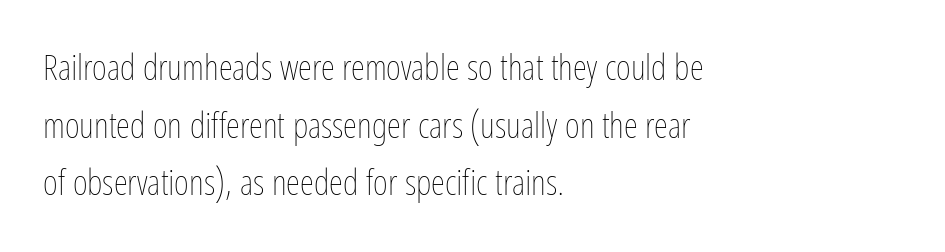
The image shows 36 px thin, condensed type, upright; set left-aligned, normal line spacing (1.6x), normal letter spacing, not underlined; low stroke contrast and a medium x-height.
